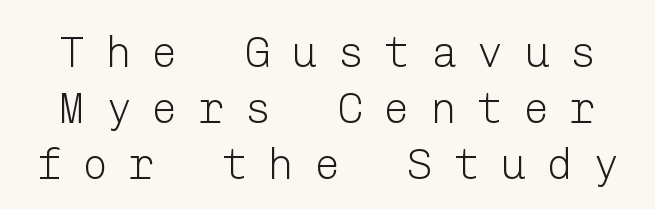
The image shows 43 px light sans-serif type, upright; set normal line spacing (1.3x), unusually wide letter spacing (+0.48 em), not underlined; low stroke contrast and a medium x-height.
